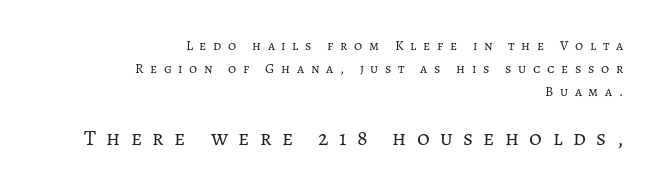
The image shows 22 px text type, upright; set right-aligned, normal line spacing (1.66x), unusually wide letter spacing (+0.47 em), not underlined; the second (bottom) block is 1.57x larger.
